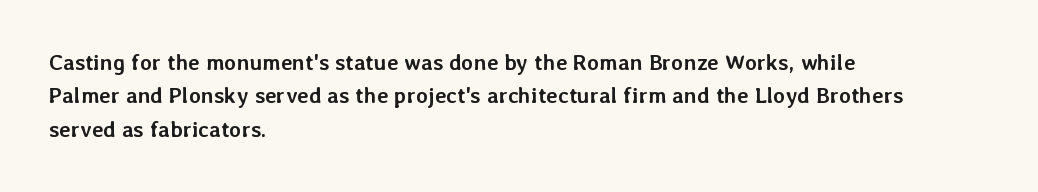
{"italic": "no", "bold": "yes", "underline": "no", "align": "left", "line_spacing": "normal", "line_spacing_ratio": 1.52, "letter_spacing": "normal", "letter_spacing_em": 0.0, "glyph_px": 22}
